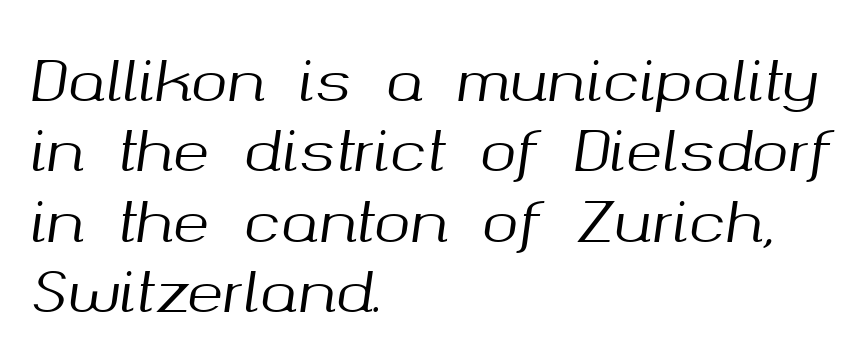
{"italic": "yes", "lean": "right", "slant_degrees": 8, "width": "normal", "stroke_contrast": "medium", "x_height": "medium", "monospaced": "no", "underline": "no", "align": "left", "line_spacing": "normal", "line_spacing_ratio": 1.28, "letter_spacing": "normal", "letter_spacing_em": 0.0, "glyph_px": 55}
